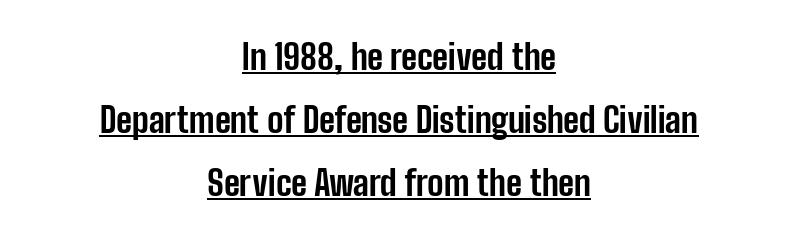
{"serif": "no", "italic": "no", "bold": "yes", "weight": "bold", "width": "condensed", "stroke_contrast": "low", "x_height": "medium", "monospaced": "no", "underline": "yes", "align": "center", "line_spacing_ratio": 1.86, "letter_spacing": "normal", "letter_spacing_em": 0.0, "glyph_px": 34}
